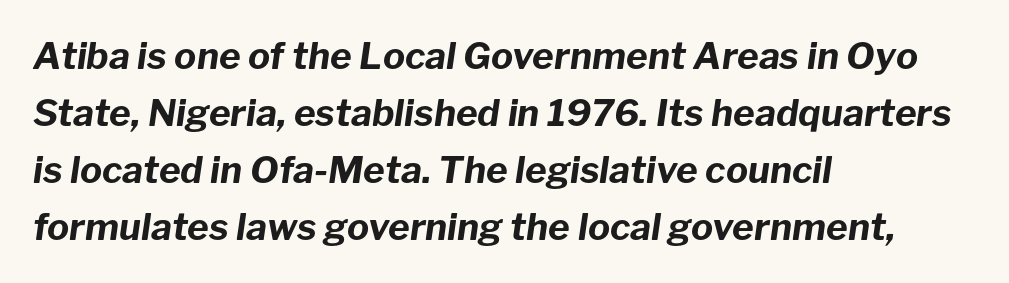
The image shows 37 px bold type, italic (leaning right); set left-aligned, normal line spacing (1.54x), normal letter spacing, not underlined; low stroke contrast and a medium x-height.
